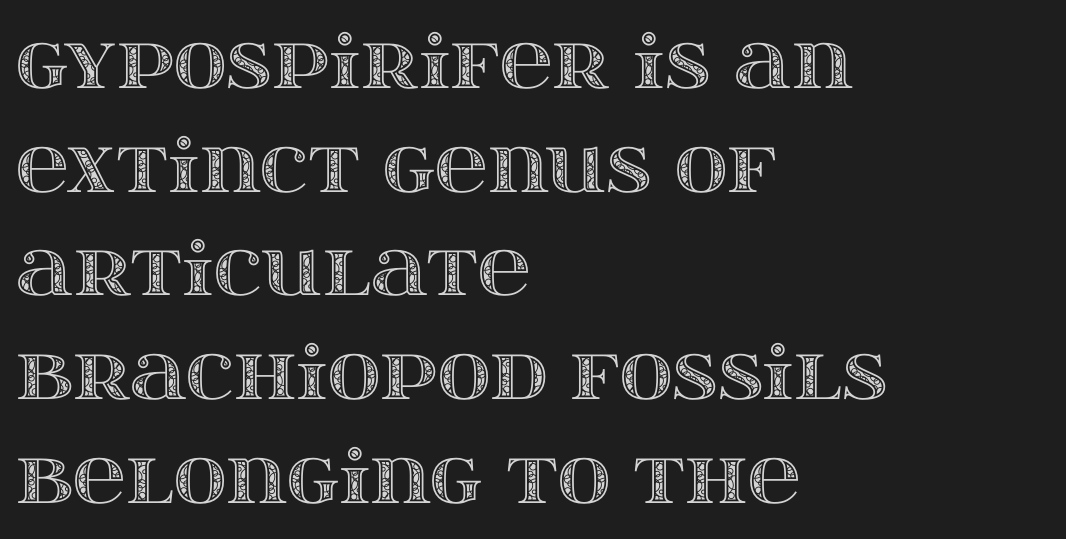
Horizontal alignment here is leftward, the default for most running prose. Nobody drew a line under any word here. Is there any slant? The stems are plumb. Default kerning and tracking; the words read as compact shapes. The passage shown is typed in a proportional face where columns would drift. Regular leading.
